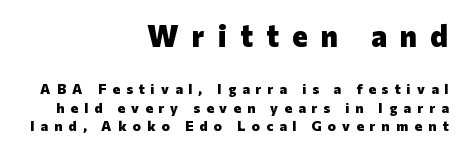
The image shows 30 px heavy sans-serif type, upright; set right-aligned, normal line spacing (1.31x), unusually wide letter spacing (+0.44 em), not underlined; the first (top) block is 2.14x larger; low stroke contrast and a medium x-height.
